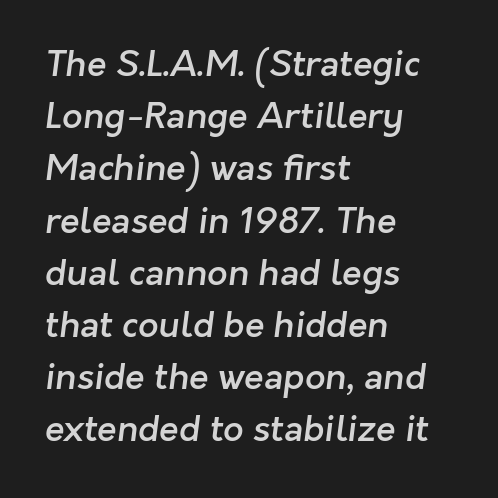
{"serif": "no", "bold": "semi", "weight": "semibold", "width": "normal", "stroke_contrast": "low", "x_height": "medium", "monospaced": "no", "underline": "no", "align": "left", "line_spacing": "normal", "line_spacing_ratio": 1.45, "letter_spacing": "normal", "letter_spacing_em": 0.0, "glyph_px": 36}
